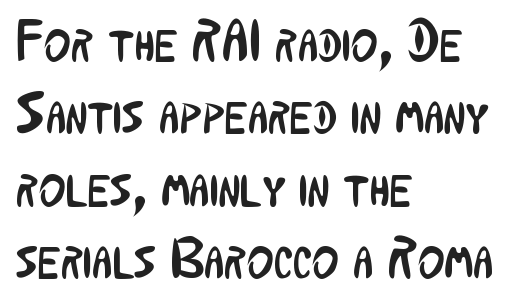
{"serif": "no", "italic": "no", "bold": "no", "weight": "regular", "width": "condensed", "stroke_contrast": "low", "x_height": "medium", "monospaced": "no", "underline": "no", "align": "left", "line_spacing": "normal", "line_spacing_ratio": 1.27, "letter_spacing": "normal", "letter_spacing_em": 0.0, "glyph_px": 57}
